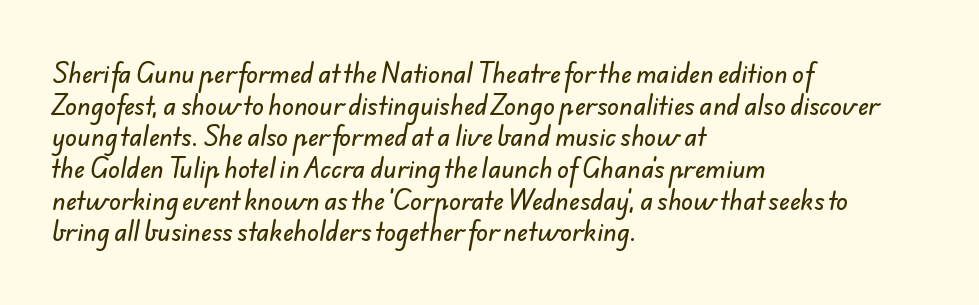
Q: Is the text underlined? A: No.
Q: How is the paragraph aligned? A: Left-aligned.
Q: Is the spacing between letters normal or unusually wide? A: Normal.
Q: Is the spacing between lines tight, normal or loose? A: Normal.
